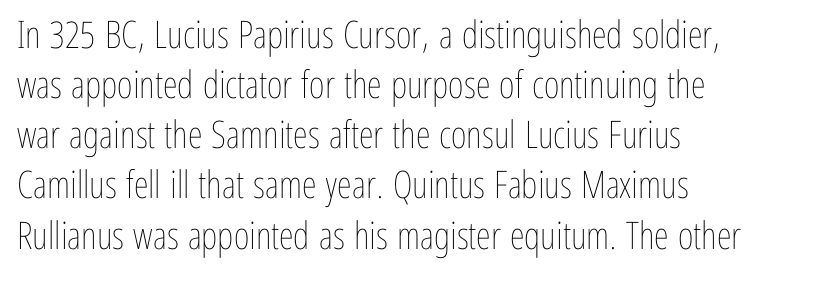
Q: Is the text bold? A: No.
Q: Is the text italic (slanted)? A: No, it is upright.
Q: Is the text underlined? A: No.
Q: How is the paragraph aligned? A: Left-aligned.
Q: Is the spacing between letters normal or unusually wide? A: Normal.
Q: Is the spacing between lines tight, normal or loose? A: Normal.
Q: Width (condensed, normal, or wide)? A: Condensed.
Q: Stroke contrast? A: Low.
Q: x-height? A: Medium.
Q: Monospaced? A: No.
